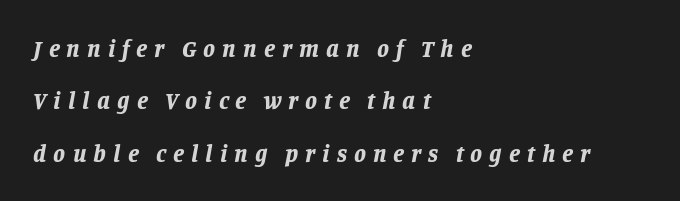
The image shows 24 px bold type, italic (leaning right); set left-aligned, loose line spacing (2.18x), unusually wide letter spacing (+0.29 em), not underlined.
